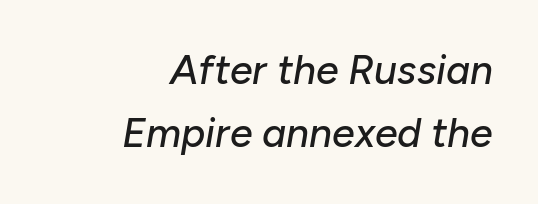
Q: Is the text italic (slanted)? A: Yes, it leans right by about 10 degrees.
Q: Is the text underlined? A: No.
Q: How is the paragraph aligned? A: Right-aligned.
Q: Is the spacing between letters normal or unusually wide? A: Normal.
Q: Is the spacing between lines tight, normal or loose? A: Normal.
Q: Width (condensed, normal, or wide)? A: Normal.
Q: Stroke contrast? A: Low.
Q: x-height? A: Medium.
Q: Monospaced? A: No.
